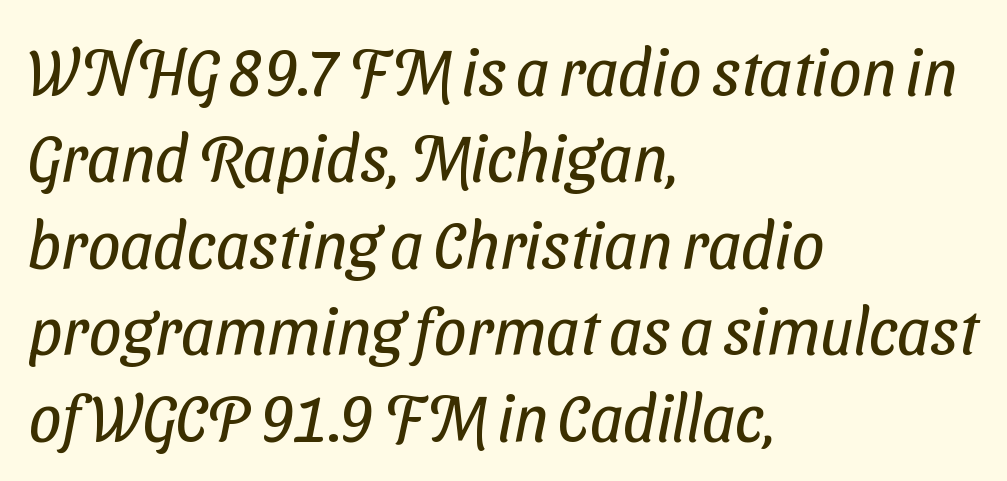
Q: Is the text bold? A: No.
Q: Is the typeface a serif or a sans-serif typeface? A: Sans-serif.
Q: Is the text underlined? A: No.
Q: How is the paragraph aligned? A: Left-aligned.
Q: Is the spacing between letters normal or unusually wide? A: Normal.
Q: Is the spacing between lines tight, normal or loose? A: Normal.
Q: Width (condensed, normal, or wide)? A: Condensed.
Q: Stroke contrast? A: Low.
Q: x-height? A: Medium.
Q: Monospaced? A: No.
